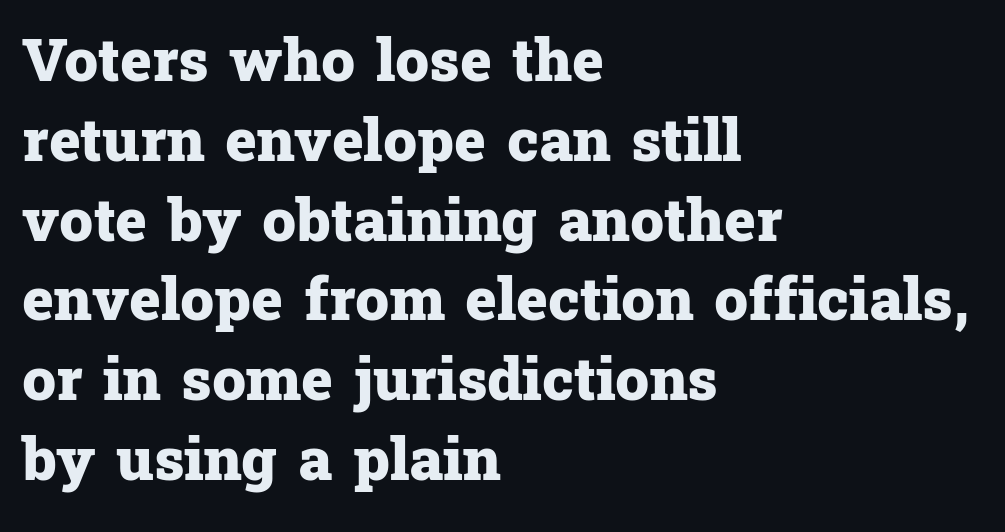
Spacing verdict: proportional, widths tailored to each character. What kind of face is this? One with serifs. The characters look thick and weighty, a clear bold. Vertical strokes here are truly vertical. Vertical spacing — default. The setting favours the left margin, as ordinary paragraphs usually do.
